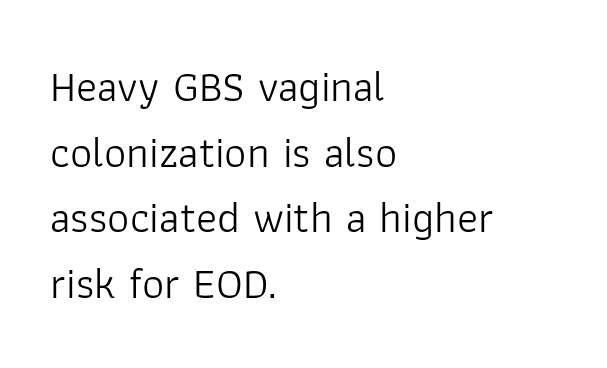
This is roman type, the default non-slanted kind. The letters advance in unequal steps, a hallmark of proportional type. Layout note: lines flush left. The designer went with a sans here, leaving each stem footless. Descenders hang freely into open space.
